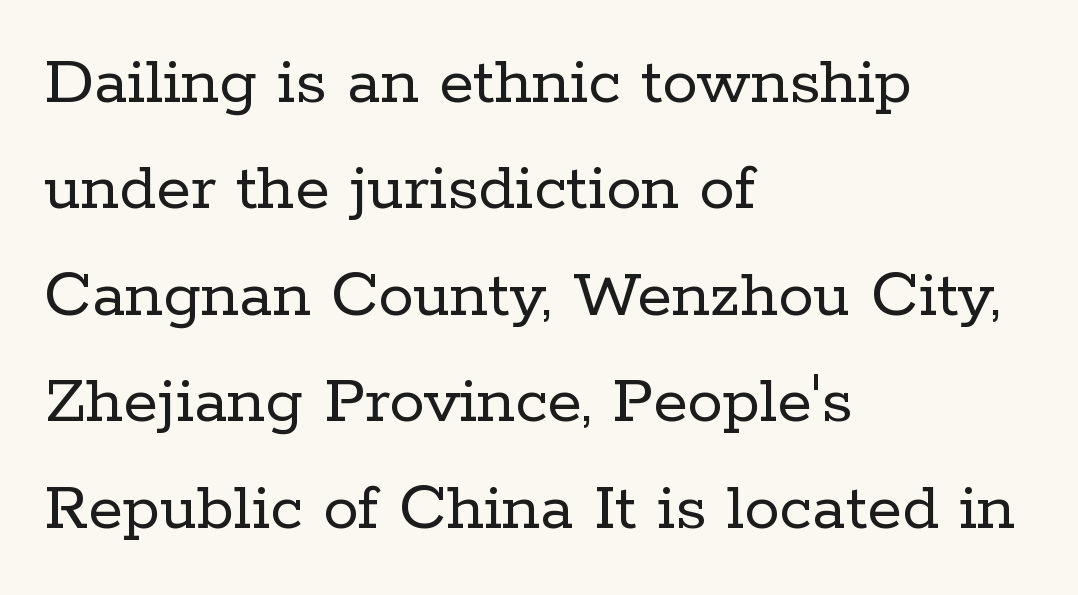
The image shows 71 px regular-weight serif type, upright; set left-aligned, normal line spacing (1.5x), normal letter spacing, not underlined; low stroke contrast and a medium x-height.
